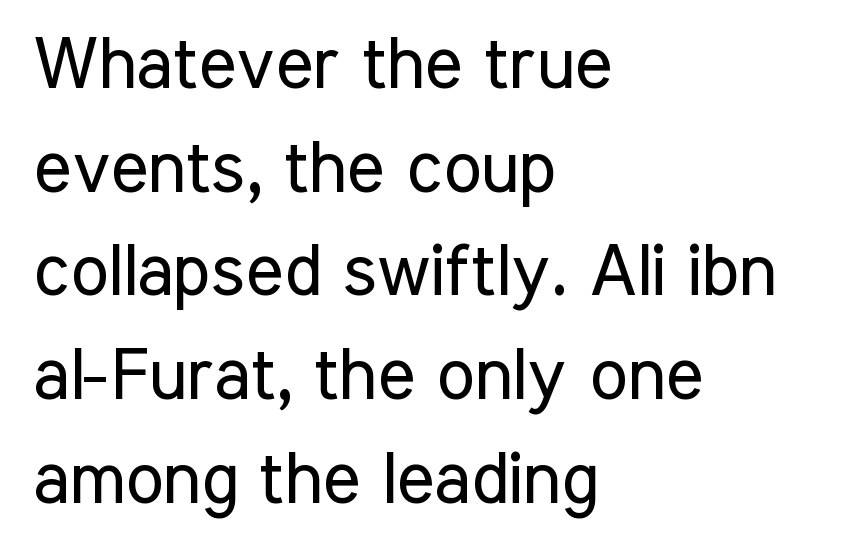
The image shows 72 px regular-weight, condensed sans-serif type, upright; set left-aligned, normal line spacing (1.44x), normal letter spacing, not underlined; low stroke contrast and a medium x-height.
